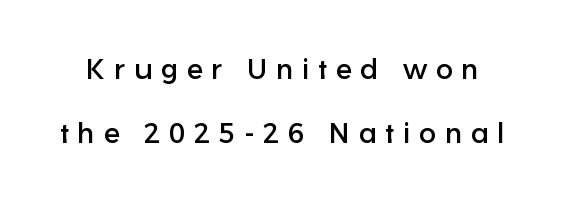
{"serif": "no", "italic": "no", "width": "normal", "stroke_contrast": "low", "x_height": "medium", "monospaced": "no", "underline": "no", "line_spacing": "loose", "line_spacing_ratio": 2.27, "letter_spacing": "wide", "letter_spacing_em": 0.31, "glyph_px": 28}
